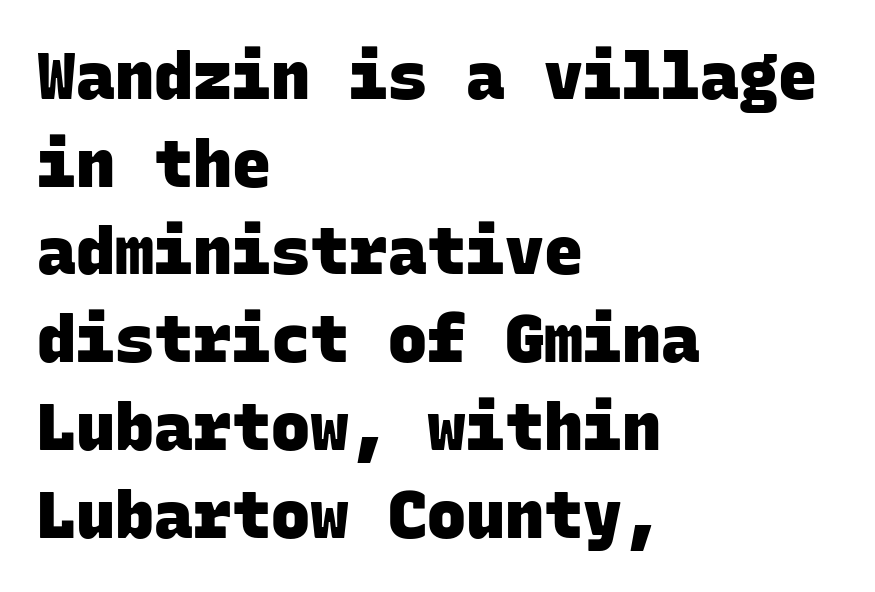
This is heavy type, rendered in bold. This sample uses plain, unmodified letter spacing. Regarding leading, the lines here are spaced in the standard way. The paragraph has a hard left edge and a soft right edge. Glance below the letters and you will spot only blank space.
